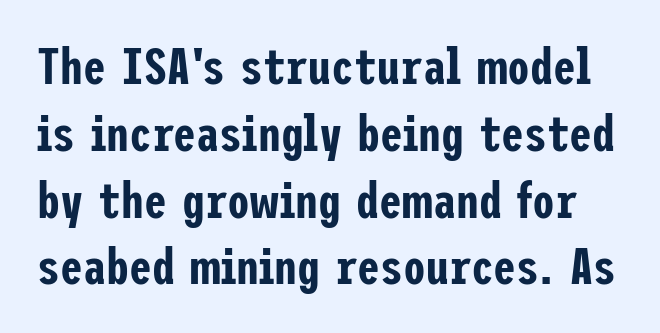
Has an underline been added? It has not. The rendering keeps characters at their native spacing. These lines are composed in type without serifs. Horizontal bands of white between lines are of average thickness. Do the letters lean? They stand straight.
